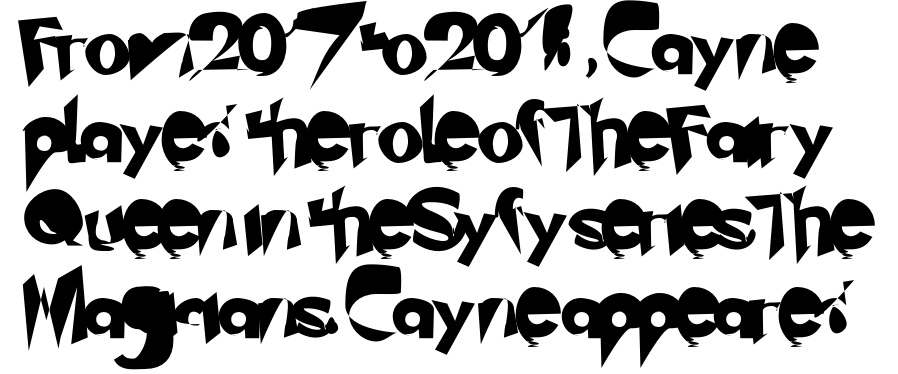
Leading matches the norm, producing a regular column. The typeface chosen for these lines omits serifs. Look at the tracking — it's just the regular setting, nothing added. A clean baseline with only descenders dipping below it. Do the characters align in a grid? No, the font is proportional.
